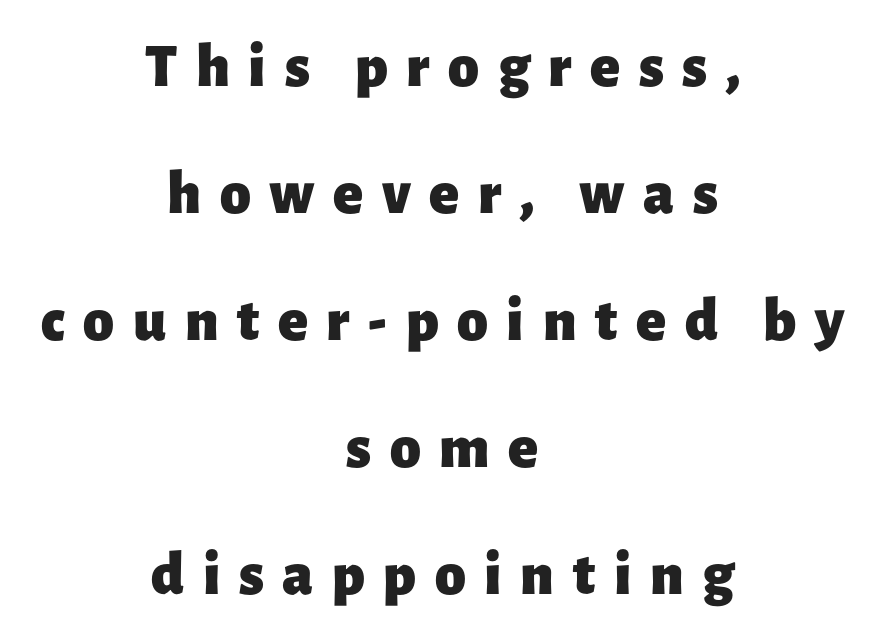
Chunky letters — that's bold for sure. Letter spacing: wide. Line spacing here is loose. Spacing verdict: proportional, widths tailored to each character.
